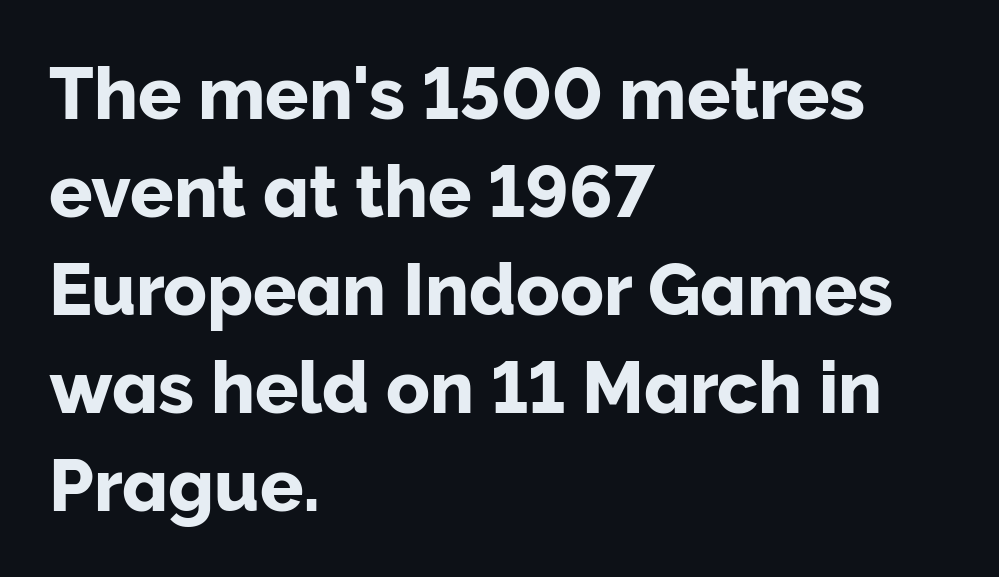
{"serif": "no", "italic": "no", "width": "normal", "stroke_contrast": "low", "x_height": "medium", "monospaced": "no", "underline": "no", "align": "left", "line_spacing": "normal", "line_spacing_ratio": 1.36, "letter_spacing": "normal", "letter_spacing_em": 0.0, "glyph_px": 72}
